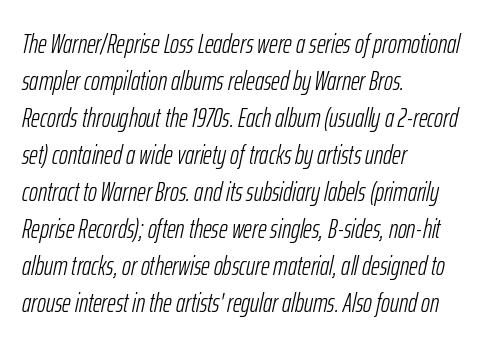
{"italic": "yes", "lean": "right", "slant_degrees": 12, "bold": "no", "underline": "no", "align": "left", "line_spacing": "normal", "line_spacing_ratio": 1.37, "letter_spacing": "normal", "letter_spacing_em": 0.0, "glyph_px": 27}
